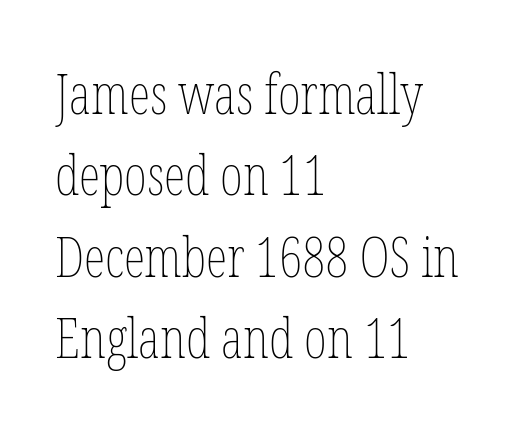
Weight: not bold — regular or lighter. Any mark beneath the type? The region is blank. Posture: straight, roman, zero tilt. Compared with typical paragraphs, the rows here are spaced about the same. Where is the straight margin? On the left. Tracking value appears to be zero — textbook default spacing.
